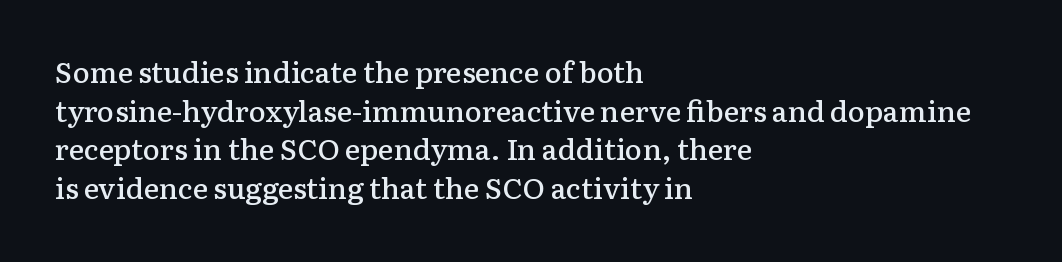
Q: Is the text bold? A: Semi-bold.
Q: Is the text italic (slanted)? A: No, it is upright.
Q: Is the typeface a serif or a sans-serif typeface? A: Serif.
Q: Is the text underlined? A: No.
Q: How is the paragraph aligned? A: Left-aligned.
Q: Is the spacing between letters normal or unusually wide? A: Normal.
Q: Is the spacing between lines tight, normal or loose? A: Normal.
Q: Width (condensed, normal, or wide)? A: Normal.
Q: Stroke contrast? A: Low.
Q: x-height? A: Medium.
Q: Monospaced? A: No.
